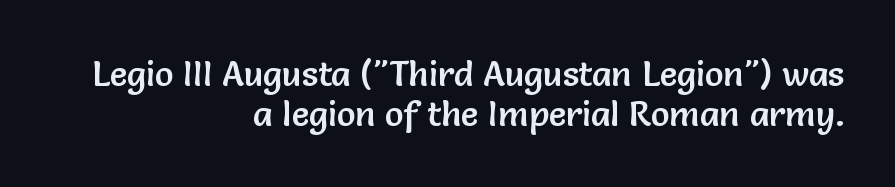
The image shows 35 px sans-serif type, upright; set right-aligned, tight line spacing (1.15x), normal letter spacing, not underlined; low stroke contrast and a medium x-height.
